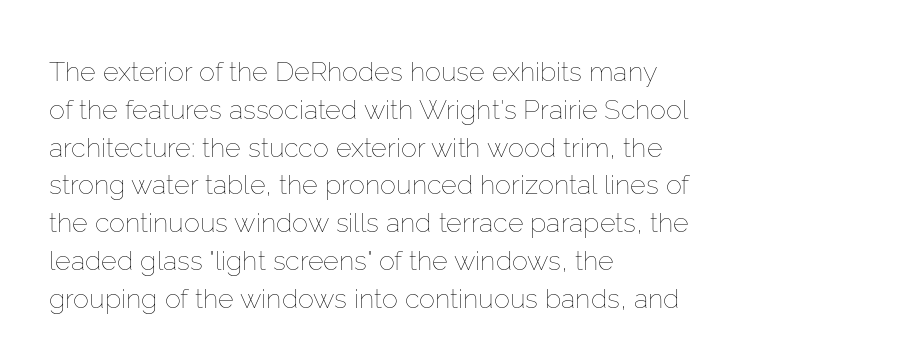
Q: Is the text bold? A: No.
Q: Is the text italic (slanted)? A: No, it is upright.
Q: Is the text underlined? A: No.
Q: How is the paragraph aligned? A: Left-aligned.
Q: Is the spacing between letters normal or unusually wide? A: Normal.
Q: Is the spacing between lines tight, normal or loose? A: Normal.
